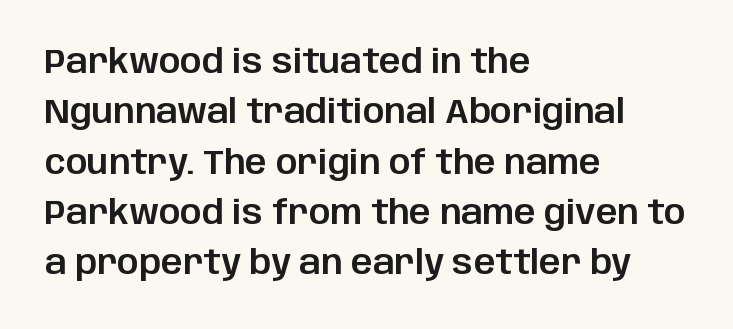
The image shows 34 px sans-serif type, upright; set left-aligned, normal line spacing (1.48x), normal letter spacing, not underlined; low stroke contrast and a large x-height.
